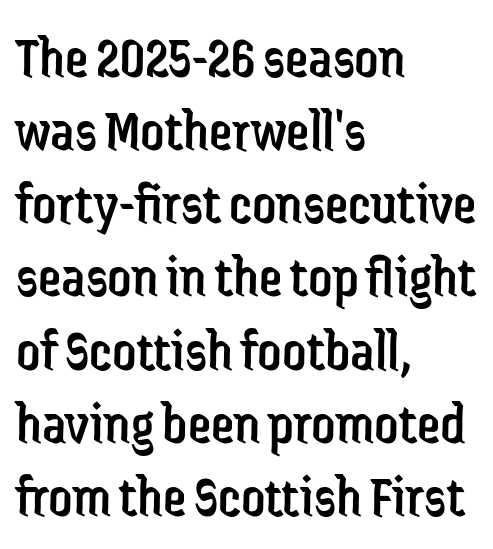
Q: Is the text bold? A: No.
Q: Is the text italic (slanted)? A: No, it is upright.
Q: Is the typeface a serif or a sans-serif typeface? A: Sans-serif.
Q: Is the text underlined? A: No.
Q: How is the paragraph aligned? A: Left-aligned.
Q: Is the spacing between letters normal or unusually wide? A: Normal.
Q: Width (condensed, normal, or wide)? A: Condensed.
Q: Stroke contrast? A: Low.
Q: x-height? A: Medium.
Q: Monospaced? A: No.
